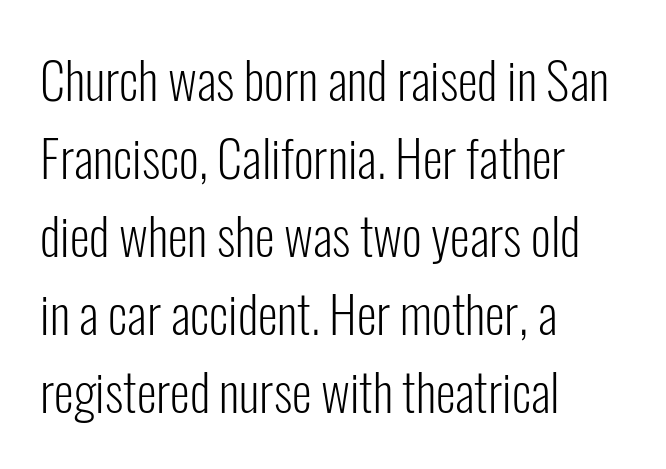
{"serif": "no", "italic": "no", "bold": "no", "weight": "light", "width": "condensed", "stroke_contrast": "low", "x_height": "medium", "monospaced": "no", "underline": "no", "align": "left", "line_spacing": "normal", "line_spacing_ratio": 1.53, "letter_spacing": "normal", "letter_spacing_em": 0.0, "glyph_px": 51}
